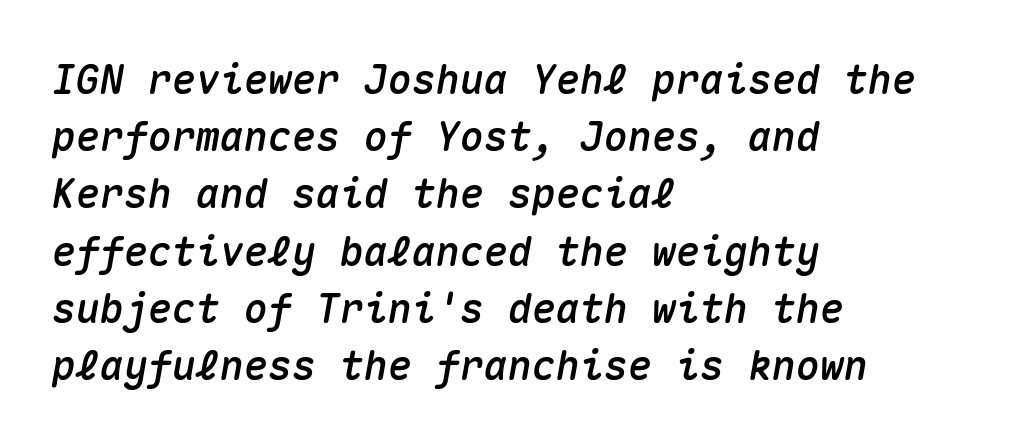
Observe the ordinary spacing: letters are neighbours, not strangers. Nobody drew a line under any word here. The space between consecutive lines is moderate. Which margin do the lines hug? The left one — the right edge is uneven. This sample has the even, mechanical cadence of fixed-width lettering. You can tell it's italic because the verticals aren't actually vertical.
